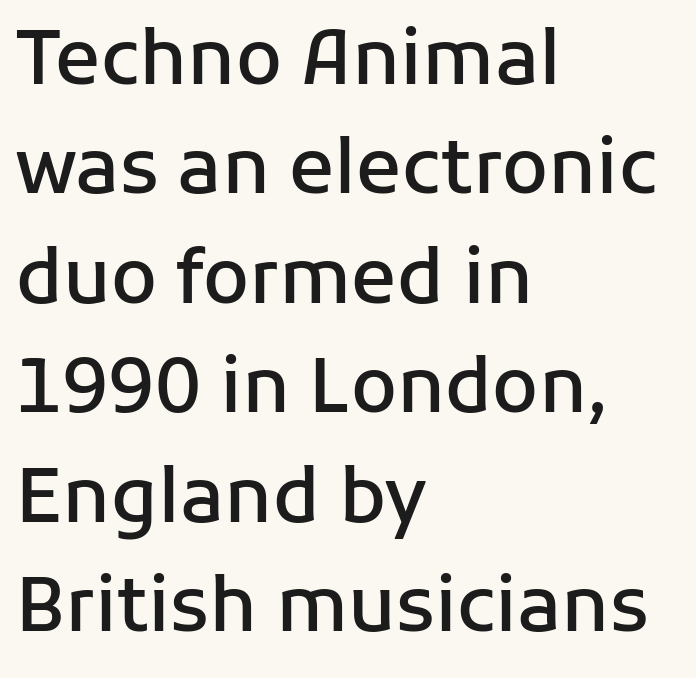
{"serif": "no", "italic": "no", "bold": "semi", "weight": "semibold", "width": "normal", "stroke_contrast": "low", "x_height": "medium", "monospaced": "no", "underline": "no", "align": "left", "line_spacing": "normal", "line_spacing_ratio": 1.46, "letter_spacing": "normal", "letter_spacing_em": 0.0, "glyph_px": 75}
